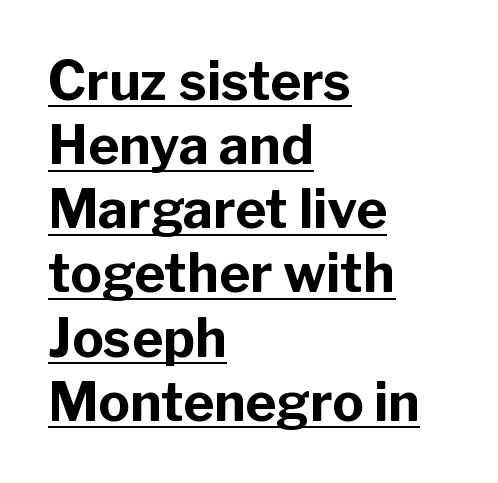
Q: Is the text bold? A: Yes.
Q: Is the text italic (slanted)? A: No, it is upright.
Q: Is the typeface a serif or a sans-serif typeface? A: Sans-serif.
Q: Is the text underlined? A: Yes.
Q: How is the paragraph aligned? A: Left-aligned.
Q: Is the spacing between letters normal or unusually wide? A: Normal.
Q: Width (condensed, normal, or wide)? A: Normal.
Q: Stroke contrast? A: Low.
Q: x-height? A: Medium.
Q: Monospaced? A: No.
